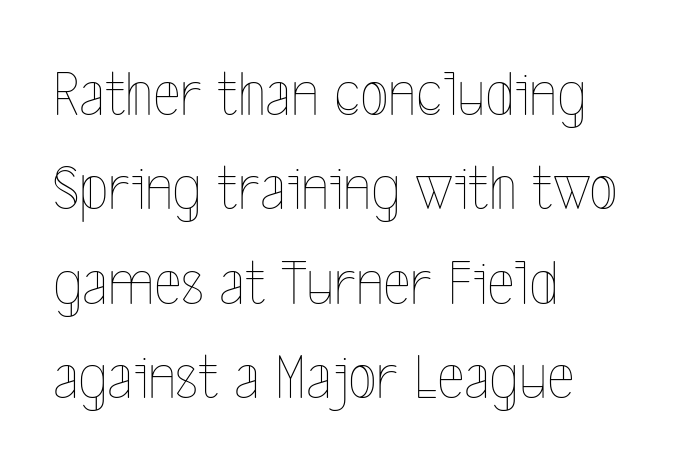
Note the varied advance widths — an 'i' is clearly narrower than an 'm'. You could call the tracking neutral — neither tight nor loose. The strokes carry an ordinary text weight at most. Decoration check: the copy has no underline. Baseline-to-baseline distance is the conventional proportion of letter height.
